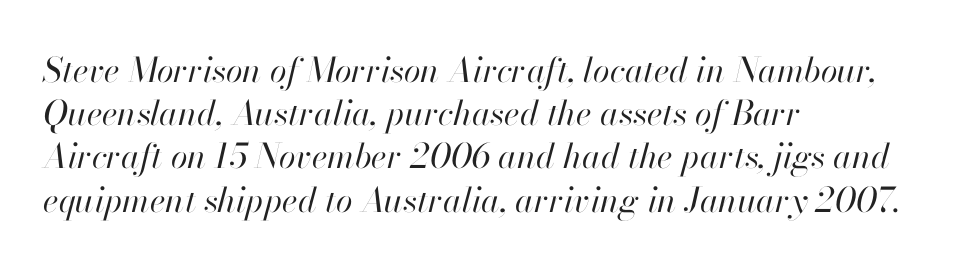
The image shows 34 px regular-weight type, italic (leaning right); set left-aligned, normal line spacing (1.27x), normal letter spacing, not underlined; high stroke contrast and a small x-height.
